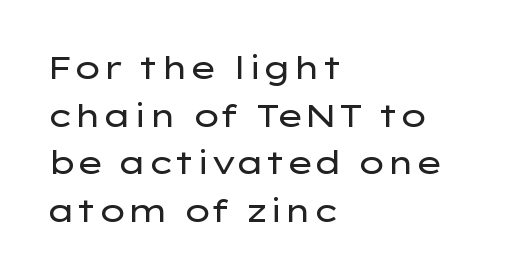
Tracking value appears to be zero — textbook default spacing. Baseline-to-baseline distance is the conventional proportion of letter height. Ordinary non-slanted type is in use. Character widths vary here, with narrow letters taking less room than wide ones.
